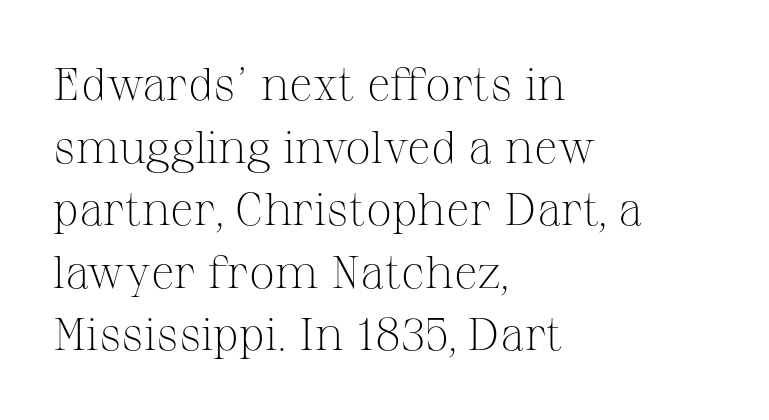
The image shows 46 px light serif type, upright; set left-aligned, normal line spacing (1.36x), normal letter spacing, not underlined; medium stroke contrast and a medium x-height.
